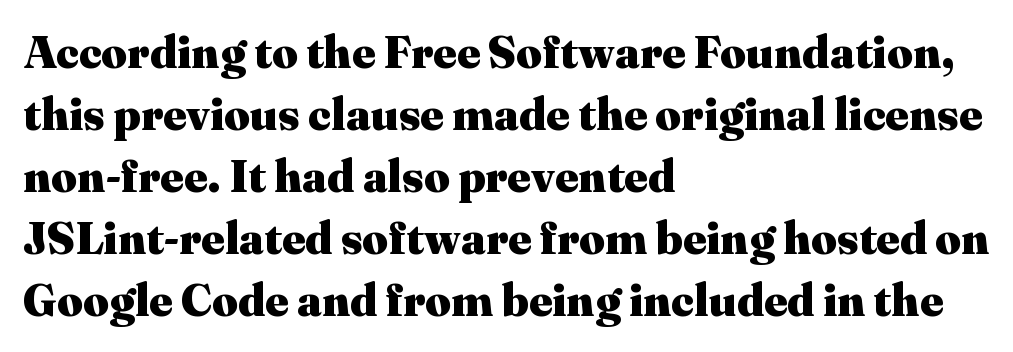
Compared with typical paragraphs, the rows here are spaced about the same. Typesetter's note: full bold, strokes at maximum text heaviness. In CSS terms this would be text-align: left. The letters stand straight up with perfectly vertical stems.
